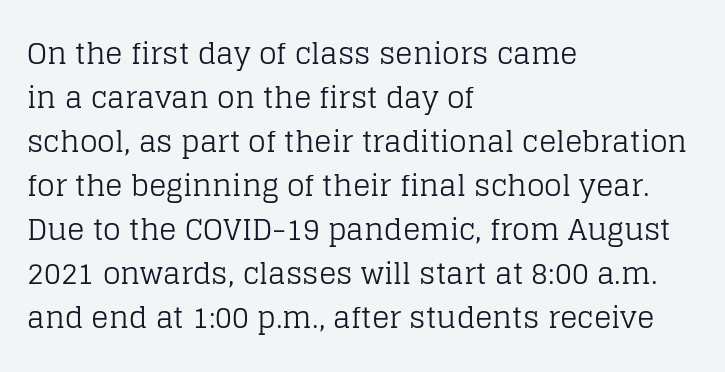
Q: Is the text bold? A: No.
Q: Is the text italic (slanted)? A: No, it is upright.
Q: Is the typeface a serif or a sans-serif typeface? A: Serif.
Q: Is the text underlined? A: No.
Q: How is the paragraph aligned? A: Left-aligned.
Q: Is the spacing between letters normal or unusually wide? A: Normal.
Q: Is the spacing between lines tight, normal or loose? A: Normal.
Q: Width (condensed, normal, or wide)? A: Normal.
Q: Stroke contrast? A: Low.
Q: x-height? A: Large.
Q: Monospaced? A: No.
